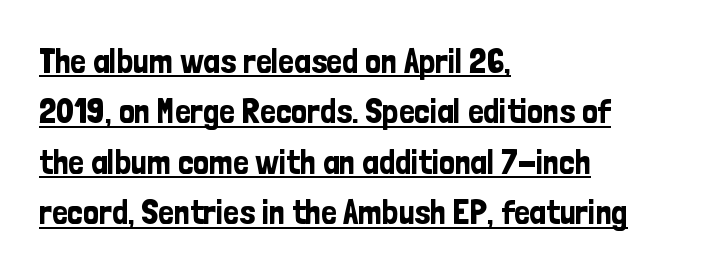
Q: Is the text italic (slanted)? A: No, it is upright.
Q: Is the typeface a serif or a sans-serif typeface? A: Sans-serif.
Q: Is the text underlined? A: Yes.
Q: How is the paragraph aligned? A: Left-aligned.
Q: Is the spacing between letters normal or unusually wide? A: Normal.
Q: Is the spacing between lines tight, normal or loose? A: Normal.
Q: Width (condensed, normal, or wide)? A: Condensed.
Q: Stroke contrast? A: Low.
Q: x-height? A: Medium.
Q: Monospaced? A: No.
